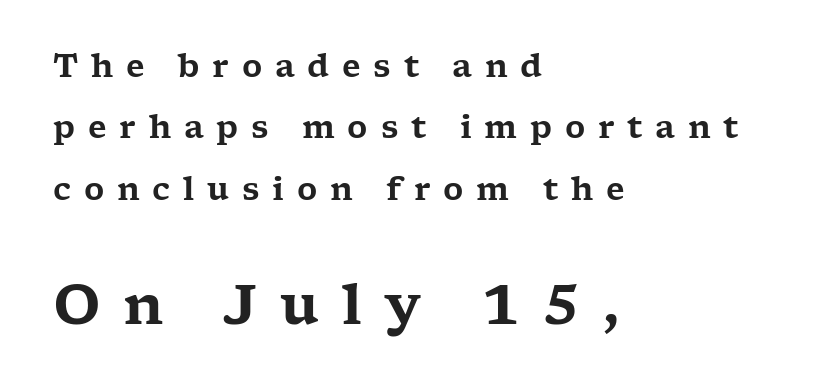
Q: Is the text italic (slanted)? A: No, it is upright.
Q: Is the typeface a serif or a sans-serif typeface? A: Serif.
Q: Is the text underlined? A: No.
Q: How is the paragraph aligned? A: Left-aligned.
Q: Is the spacing between letters normal or unusually wide? A: Unusually wide.
Q: Is the spacing between lines tight, normal or loose? A: Loose.
Q: Which block of text is set in a larger size, the first (top) or the second (bottom)? A: The second (bottom) one.
Q: Width (condensed, normal, or wide)? A: Wide.
Q: Stroke contrast? A: Low.
Q: x-height? A: Medium.
Q: Monospaced? A: No.
